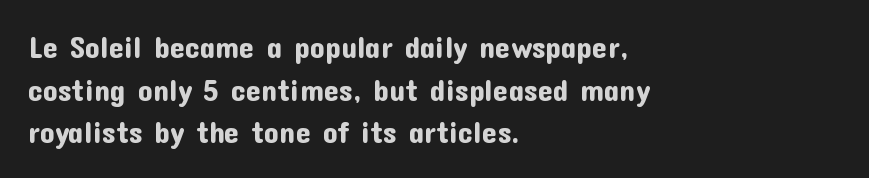
{"serif": "no", "italic": "no", "width": "normal", "stroke_contrast": "low", "x_height": "medium", "monospaced": "no", "underline": "no", "align": "left", "line_spacing": "normal", "line_spacing_ratio": 1.42, "letter_spacing": "normal", "letter_spacing_em": 0.0, "glyph_px": 30}
